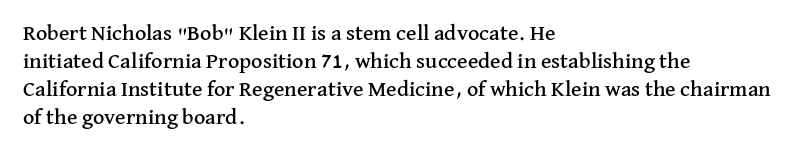
Q: Is the text italic (slanted)? A: No, it is upright.
Q: Is the text underlined? A: No.
Q: How is the paragraph aligned? A: Left-aligned.
Q: Is the spacing between letters normal or unusually wide? A: Normal.
Q: Is the spacing between lines tight, normal or loose? A: Normal.
